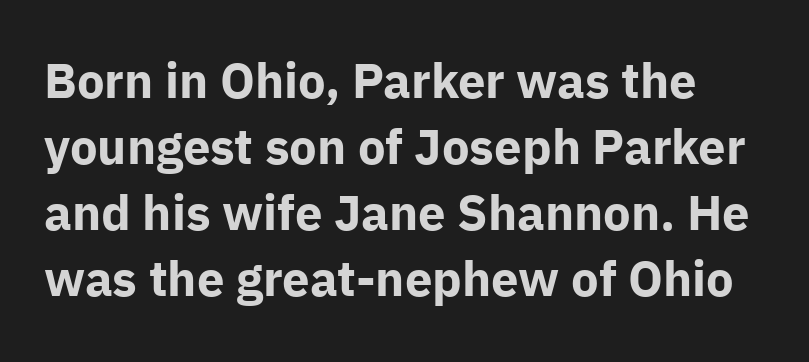
The image shows 49 px bold sans-serif type, upright; set normal line spacing (1.35x), normal letter spacing, not underlined; low stroke contrast and a medium x-height.
